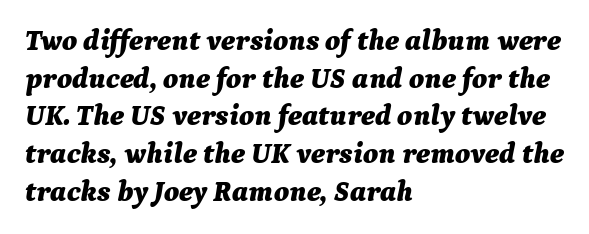
Glance below the letters and you will spot only blank space. Compared with ordinary roman type, these characters are visibly tilted. All the whitespace from short lines collects on the right. The designer left line spacing at the default. Every letter is thick-stroked: bold, no question. Spacing verdict: proportional, widths tailored to each character.
